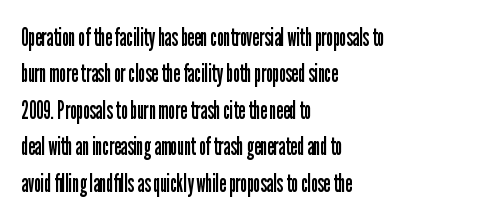
In terms of posture, this sample is upright. The passage shown has conventional tracking throughout. The zone under the glyphs is completely vacant. The lines are quadded left. These glyphs show unthickened strokes, regular width or finer. Rows of type keep a routine distance in the vertical direction.
